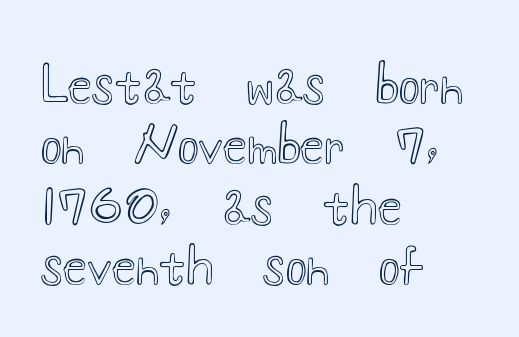
The letterforms sit shoulder to shoulder at normal distance. The paragraph shown leans on its left margin. Every stem runs plumb, perpendicular to the baseline. Check under the words: just untouched page. Looks like regular typesetting: each glyph gets only the width it needs.
